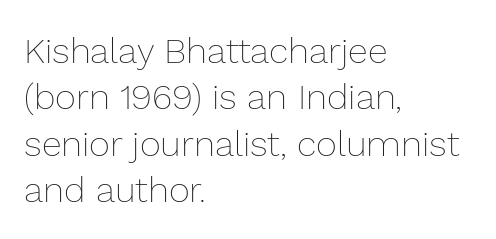
{"italic": "no", "bold": "no", "weight": "thin", "width": "normal", "stroke_contrast": "low", "x_height": "medium", "monospaced": "no", "underline": "no", "align": "left", "line_spacing": "normal", "line_spacing_ratio": 1.29, "letter_spacing": "normal", "letter_spacing_em": 0.0, "glyph_px": 36}
